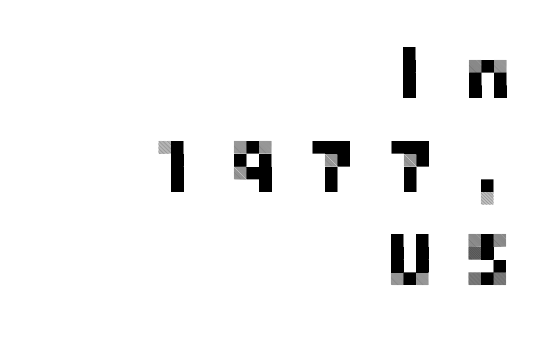
Honestly, there is no underline to notice here at all. Caption: multi-line text, flush right, ragged left. Honestly, the row spacing looks completely unremarkable. The font family rendered here belongs to the sans-serif group. Posture: straight, roman, zero tilt. How are the letters spaced? Widely, with obvious added tracking.
